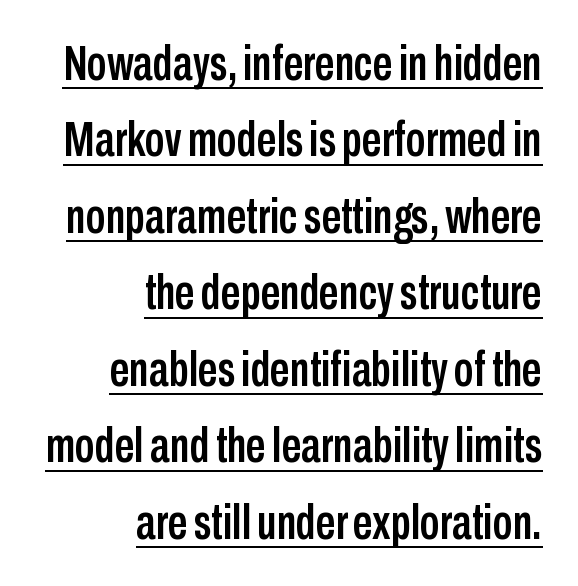
Q: Is the text italic (slanted)? A: No, it is upright.
Q: Is the typeface a serif or a sans-serif typeface? A: Sans-serif.
Q: Is the text underlined? A: Yes.
Q: How is the paragraph aligned? A: Right-aligned.
Q: Is the spacing between letters normal or unusually wide? A: Normal.
Q: Is the spacing between lines tight, normal or loose? A: Normal.
Q: Width (condensed, normal, or wide)? A: Condensed.
Q: Stroke contrast? A: Low.
Q: x-height? A: Medium.
Q: Monospaced? A: No.
